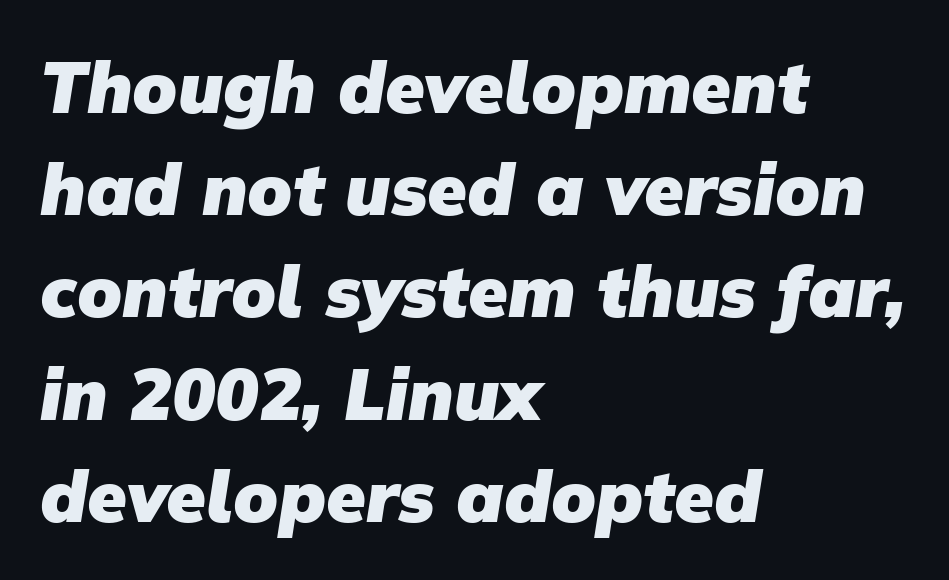
The image shows 72 px heavy sans-serif type; set left-aligned, normal line spacing (1.42x), normal letter spacing, not underlined; low stroke contrast and a medium x-height.
